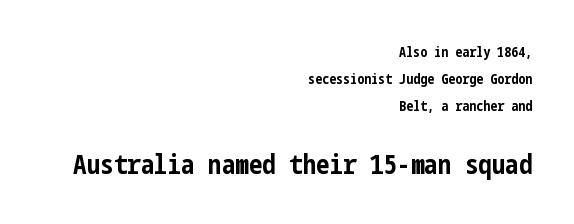
{"italic": "no", "bold": "yes", "underline": "no", "align": "right", "line_spacing": "loose", "line_spacing_ratio": 1.93, "letter_spacing": "normal", "letter_spacing_em": 0.0, "larger_block": "second", "size_ratio": 1.93, "glyph_px": 27}
